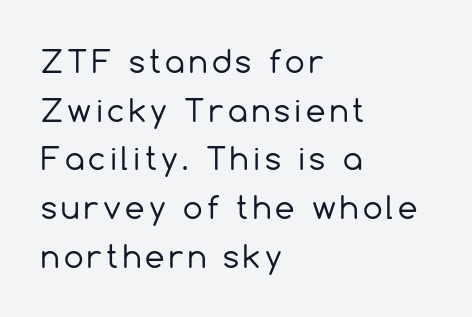
You can tell from the bare stems that sans-serif type was used. This is roman type, the default non-slanted kind. The space between consecutive lines is moderate. You could not count columns in this text — the font is proportionally spaced. Descenders are the only things crossing below the line. Every row of glyphs begins at an identical x-position on the left.
